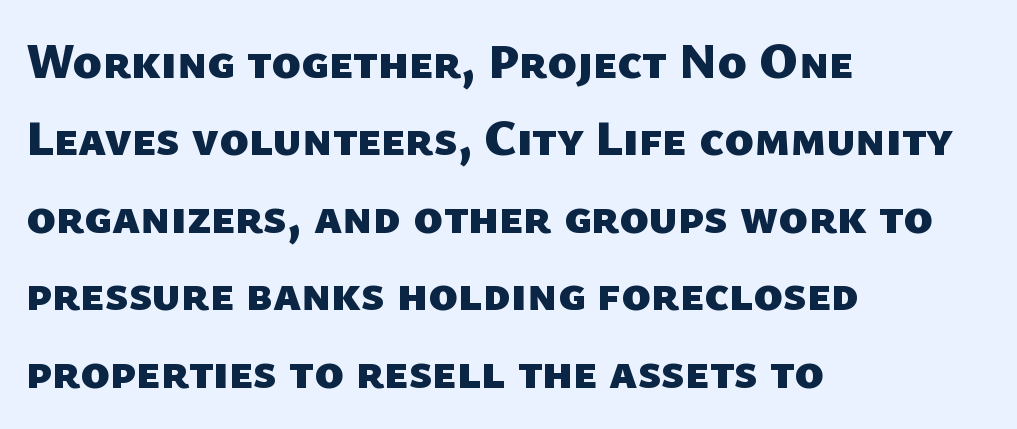
Q: Is the text bold? A: Yes.
Q: Is the typeface a serif or a sans-serif typeface? A: Sans-serif.
Q: Is the text underlined? A: No.
Q: How is the paragraph aligned? A: Left-aligned.
Q: Is the spacing between letters normal or unusually wide? A: Normal.
Q: Is the spacing between lines tight, normal or loose? A: Normal.
Q: Width (condensed, normal, or wide)? A: Normal.
Q: Stroke contrast? A: Low.
Q: x-height? A: Medium.
Q: Monospaced? A: No.
